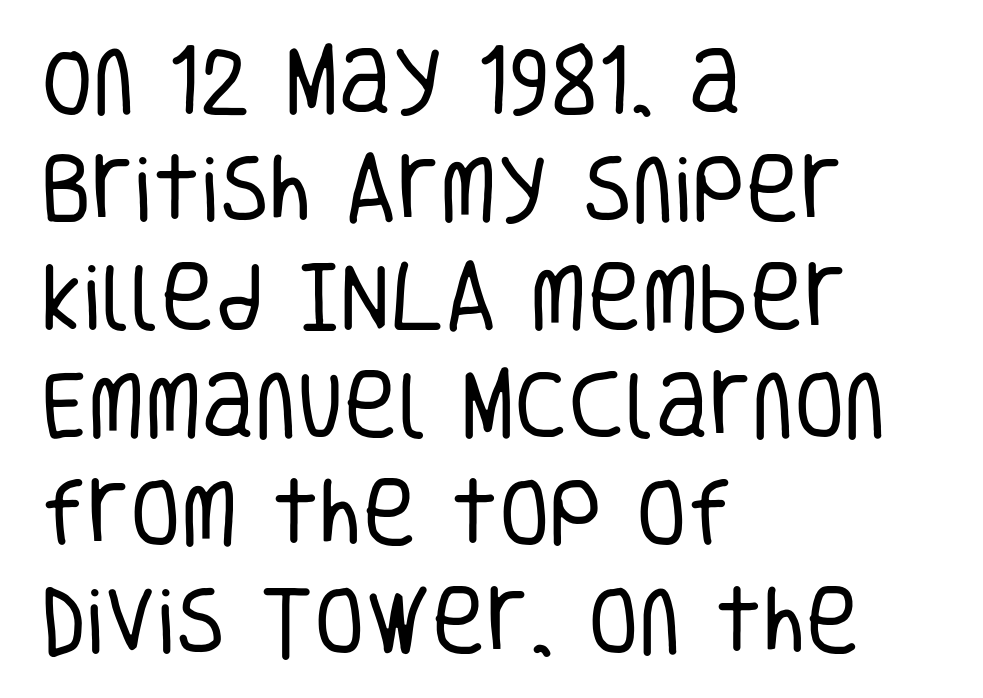
Unmarked baselines from the first word to the last. Whoever set this chose a conventional vertical rhythm. Horizontal alignment here is leftward, the default for most running prose. Nope, no serifs anywhere on these letters.
